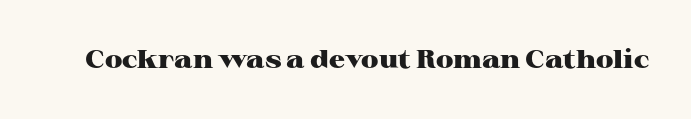
Underlining? Definitely not there. Strong, thick strokes mark this as bold type. This sample uses an upright cut, with every glyph sitting square on the baseline. A typesetter would call this zero additional tracking.
